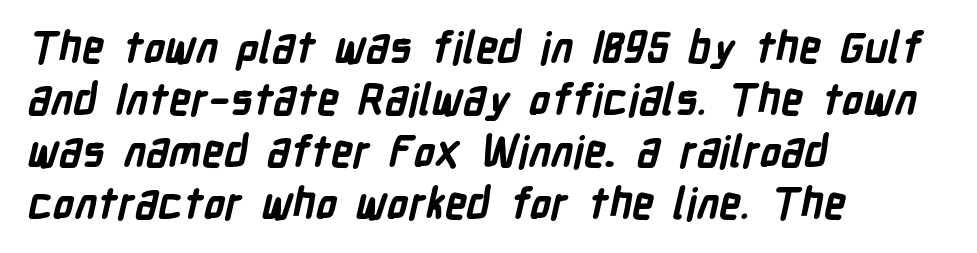
The image shows 43 px bold, condensed sans-serif type; set left-aligned, line spacing 1.21x, normal letter spacing, not underlined; low stroke contrast and a medium x-height.
